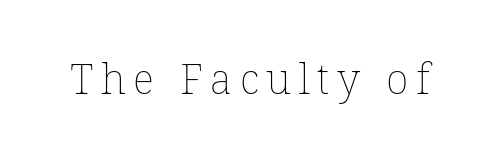
Q: Is the text bold? A: No.
Q: Is the text underlined? A: No.
Q: Width (condensed, normal, or wide)? A: Normal.
Q: Stroke contrast? A: Low.
Q: x-height? A: Medium.
Q: Monospaced? A: No.
